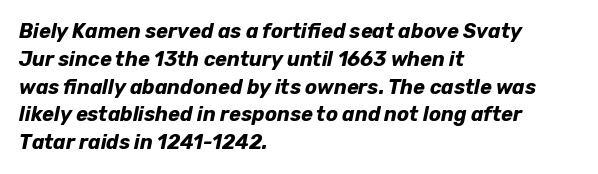
Q: Is the text bold? A: Yes.
Q: Is the text italic (slanted)? A: Yes, it leans right by about 12 degrees.
Q: Is the text underlined? A: No.
Q: How is the paragraph aligned? A: Left-aligned.
Q: Is the spacing between letters normal or unusually wide? A: Normal.
Q: Is the spacing between lines tight, normal or loose? A: Normal.
